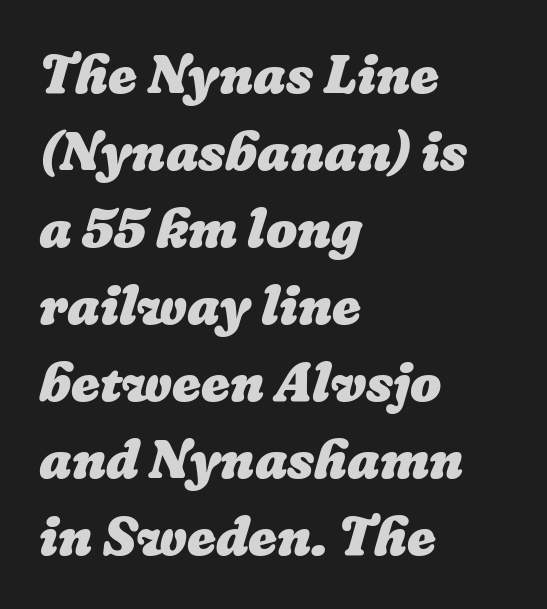
{"bold": "yes", "weight": "heavy", "width": "normal", "stroke_contrast": "low", "x_height": "medium", "monospaced": "no", "underline": "no", "align": "left", "line_spacing": "normal", "line_spacing_ratio": 1.4, "letter_spacing": "normal", "letter_spacing_em": 0.0, "glyph_px": 55}
